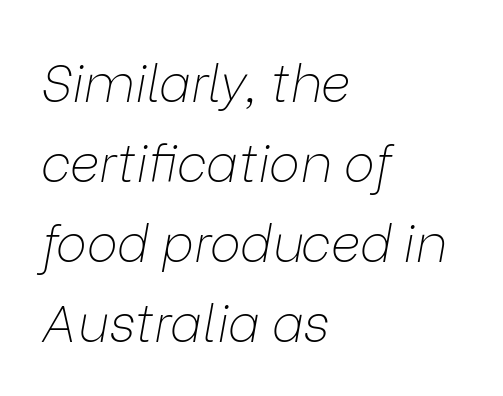
{"italic": "yes", "lean": "right", "slant_degrees": 9, "bold": "no", "weight": "thin", "width": "normal", "stroke_contrast": "low", "x_height": "medium", "monospaced": "no", "underline": "no", "align": "left", "line_spacing": "normal", "line_spacing_ratio": 1.54, "letter_spacing": "normal", "letter_spacing_em": 0.0, "glyph_px": 52}
